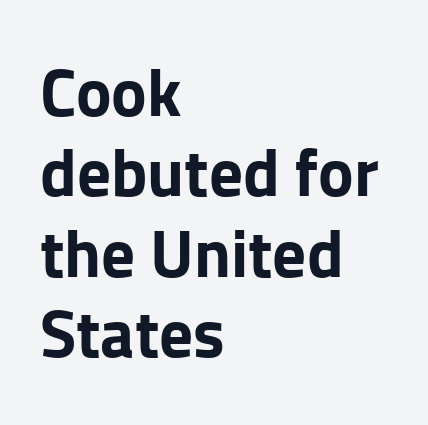
{"serif": "no", "italic": "no", "bold": "yes", "weight": "bold", "width": "normal", "stroke_contrast": "low", "x_height": "medium", "monospaced": "no", "underline": "no", "align": "left", "line_spacing_ratio": 1.2, "letter_spacing": "normal", "letter_spacing_em": 0.0, "glyph_px": 67}
